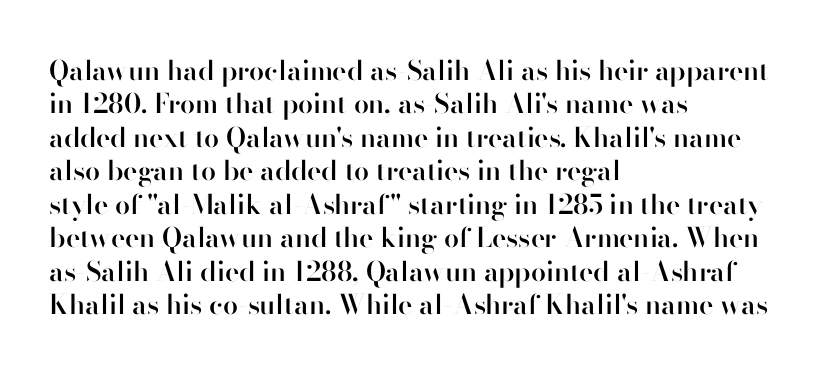
{"italic": "no", "bold": "semi", "underline": "no", "align": "left", "line_spacing_ratio": 1.24, "letter_spacing": "normal", "letter_spacing_em": 0.0, "glyph_px": 27}
